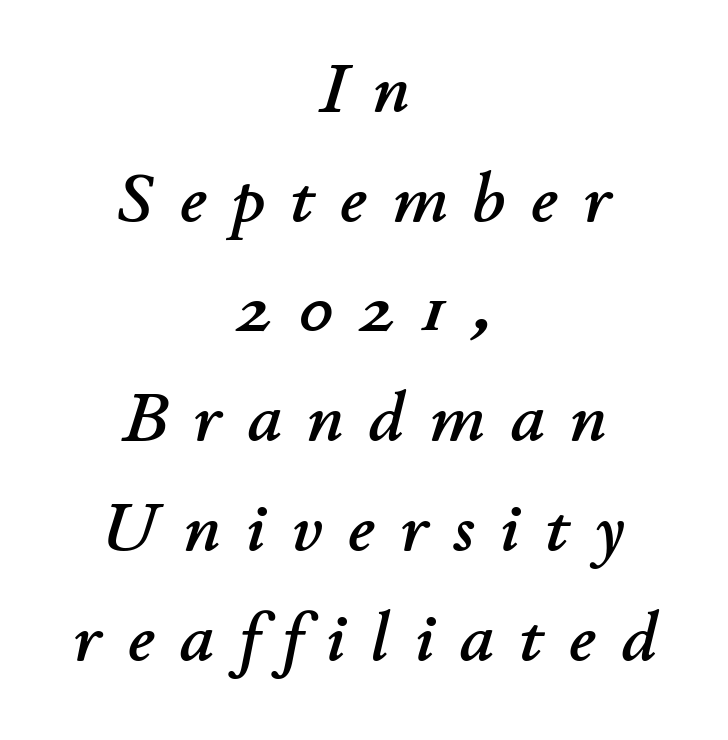
Q: Is the text italic (slanted)? A: Yes, it leans right by about 11 degrees.
Q: Is the text underlined? A: No.
Q: How is the paragraph aligned? A: Centered.
Q: Is the spacing between letters normal or unusually wide? A: Unusually wide.
Q: Is the spacing between lines tight, normal or loose? A: Normal.
Q: Width (condensed, normal, or wide)? A: Normal.
Q: Stroke contrast? A: Low.
Q: x-height? A: Small.
Q: Monospaced? A: No.
